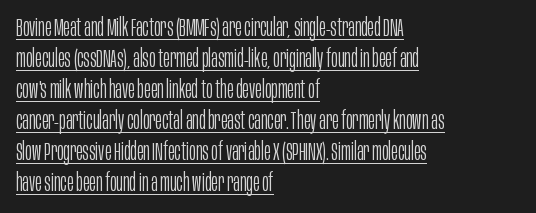
Notice how the stems are strictly vertical — no italics here. Line starts are locked; line ends wander. Each line of the rendering has a horizontal stroke beneath the glyphs. Compared with typical body copy, the letter spacing here is the same.
